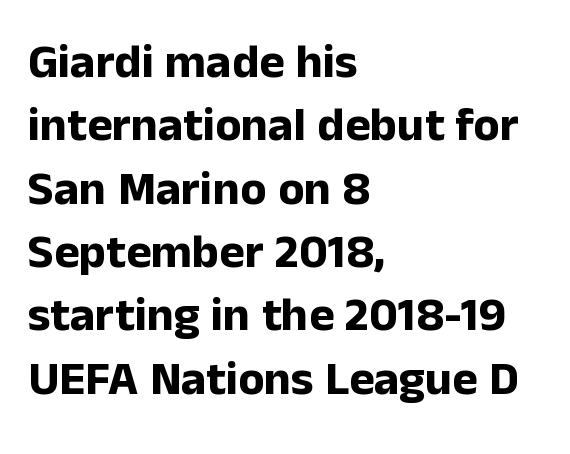
Q: Is the text bold? A: Yes.
Q: Is the text italic (slanted)? A: No, it is upright.
Q: Is the typeface a serif or a sans-serif typeface? A: Sans-serif.
Q: Is the text underlined? A: No.
Q: How is the paragraph aligned? A: Left-aligned.
Q: Is the spacing between letters normal or unusually wide? A: Normal.
Q: Is the spacing between lines tight, normal or loose? A: Normal.
Q: Width (condensed, normal, or wide)? A: Normal.
Q: Stroke contrast? A: Low.
Q: x-height? A: Medium.
Q: Monospaced? A: No.
